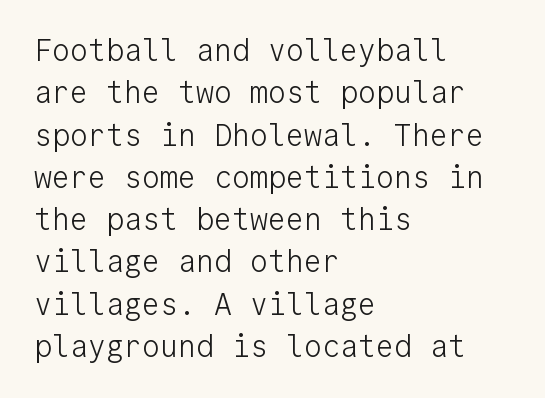
Q: Is the text bold? A: No.
Q: Is the text italic (slanted)? A: No, it is upright.
Q: Is the typeface a serif or a sans-serif typeface? A: Sans-serif.
Q: Is the text underlined? A: No.
Q: How is the paragraph aligned? A: Left-aligned.
Q: Is the spacing between letters normal or unusually wide? A: Normal.
Q: Is the spacing between lines tight, normal or loose? A: Normal.
Q: Width (condensed, normal, or wide)? A: Normal.
Q: Stroke contrast? A: Low.
Q: x-height? A: Medium.
Q: Monospaced? A: Yes.
